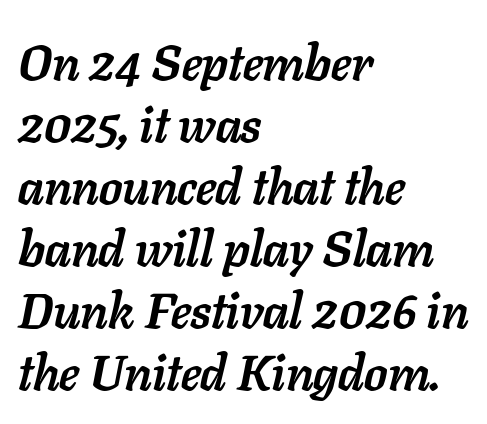
The image shows 50 px semibold type, italic (leaning right); set left-aligned, line spacing 1.24x, normal letter spacing, not underlined; low stroke contrast and a medium x-height.
